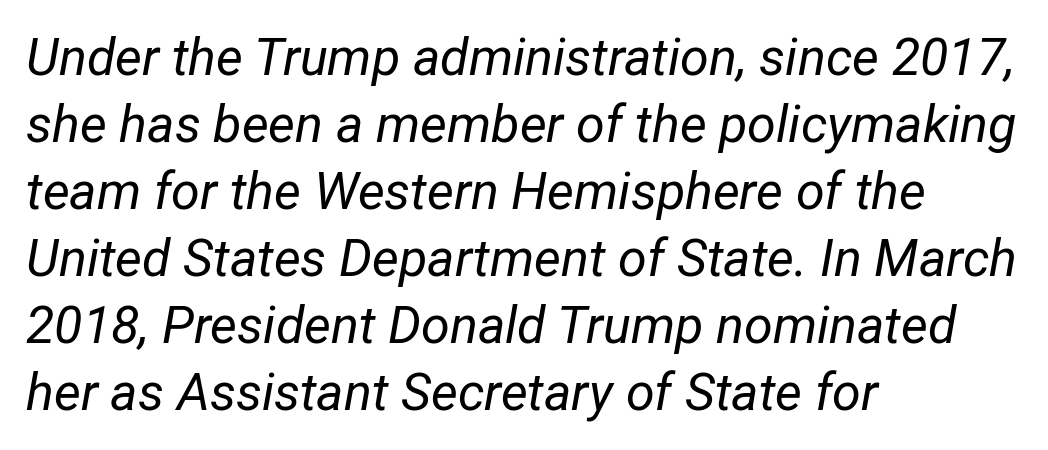
Q: Is the text bold? A: No.
Q: Is the text italic (slanted)? A: Yes, it leans right by about 12 degrees.
Q: Is the text underlined? A: No.
Q: How is the paragraph aligned? A: Left-aligned.
Q: Is the spacing between letters normal or unusually wide? A: Normal.
Q: Is the spacing between lines tight, normal or loose? A: Normal.
Q: Width (condensed, normal, or wide)? A: Condensed.
Q: Stroke contrast? A: Low.
Q: x-height? A: Medium.
Q: Monospaced? A: No.
